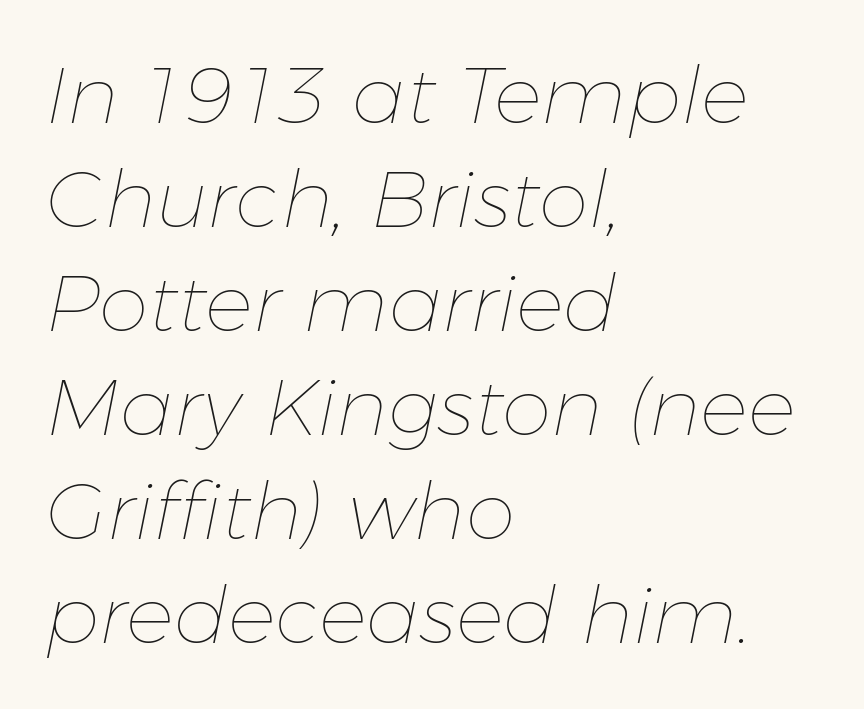
{"italic": "yes", "lean": "right", "slant_degrees": 11, "bold": "no", "weight": "thin", "width": "normal", "stroke_contrast": "low", "x_height": "medium", "monospaced": "no", "underline": "no", "align": "left", "line_spacing": "normal", "line_spacing_ratio": 1.3, "letter_spacing": "normal", "letter_spacing_em": 0.0, "glyph_px": 80}
